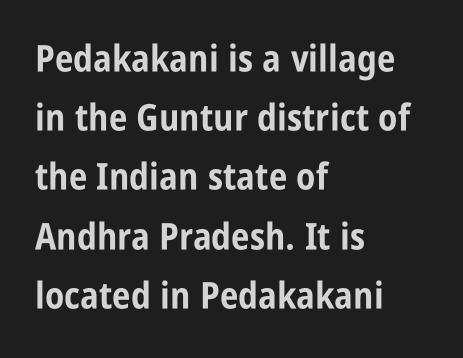
The image shows 37 px bold, condensed sans-serif type, upright; set left-aligned, normal line spacing (1.6x), normal letter spacing, not underlined; low stroke contrast and a large x-height.
